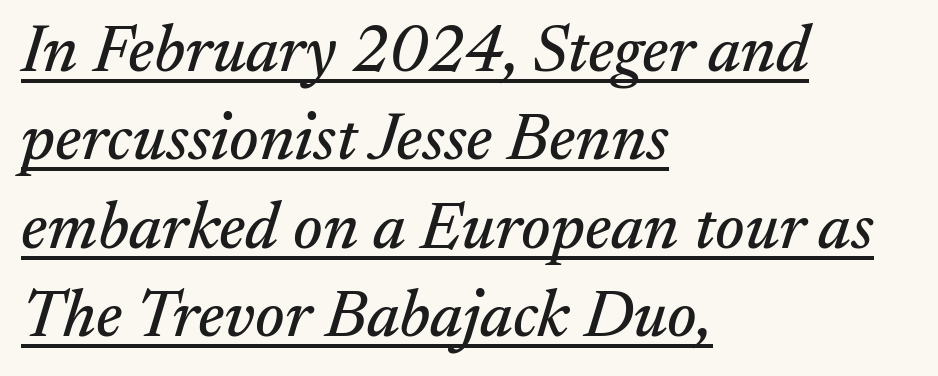
The image shows 67 px serif type, italic (leaning right); set left-aligned, normal line spacing (1.32x), normal letter spacing, underlined; medium stroke contrast and a small x-height.
